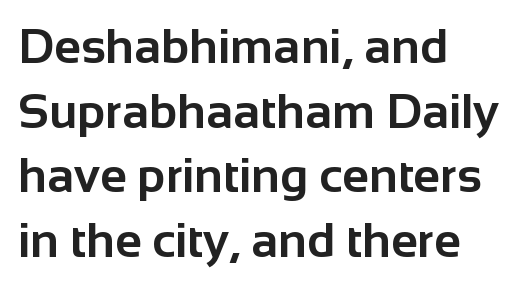
Italic? Not at all — the glyphs are vertical. Words appear dense and cohesive because spacing is normal. Check under the words: just untouched page. Each letter keeps its own natural width here, so spacing adapts to shape.
